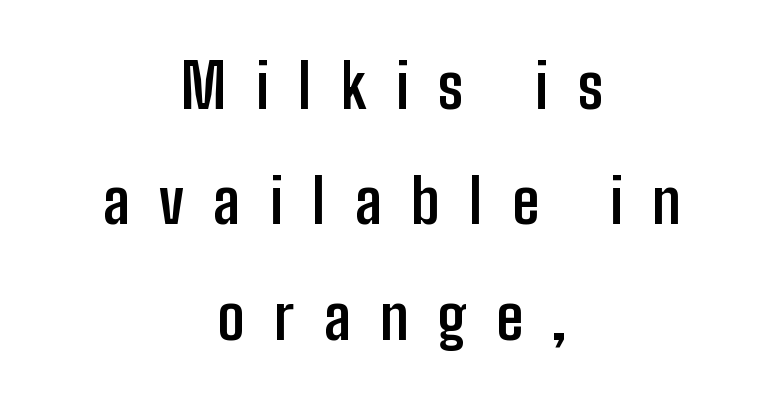
Is this a sans? Yes — the strokes have no serifs. Weight check: bold — yes, fully. If you folded the block vertically in half, each line would mirror itself in length. Clear beneath every line of the passage. The font's upright variant was chosen for this text.
